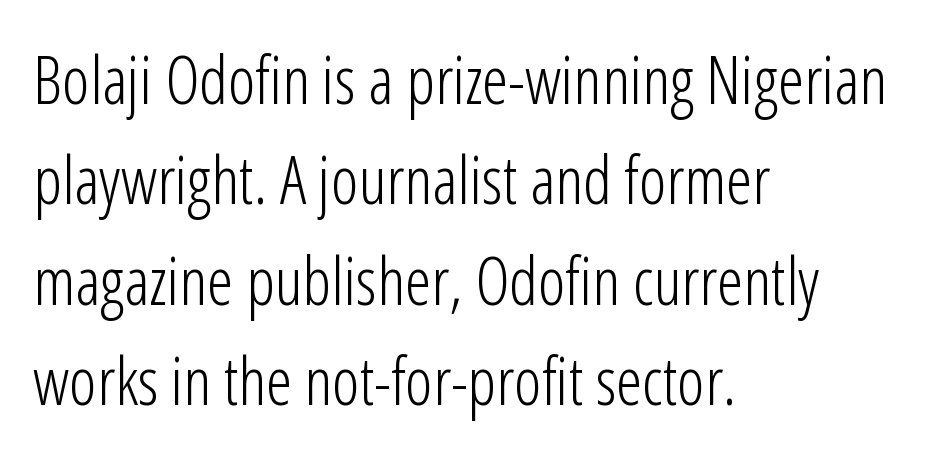
The letters sit at their default tracking, neither squeezed nor spread. This is roman type, the default non-slanted kind. Is this a fixed-width face? No — the glyphs have proportional, varying widths. Stem width sits at or under what a default text font uses. The baseline area is clear.
